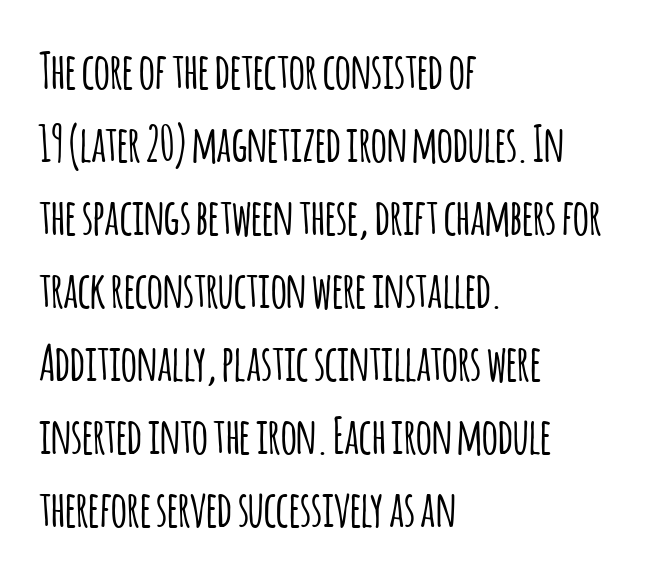
The image shows 50 px condensed sans-serif type, upright; set left-aligned, normal line spacing (1.46x), normal letter spacing, not underlined; low stroke contrast and a large x-height.
